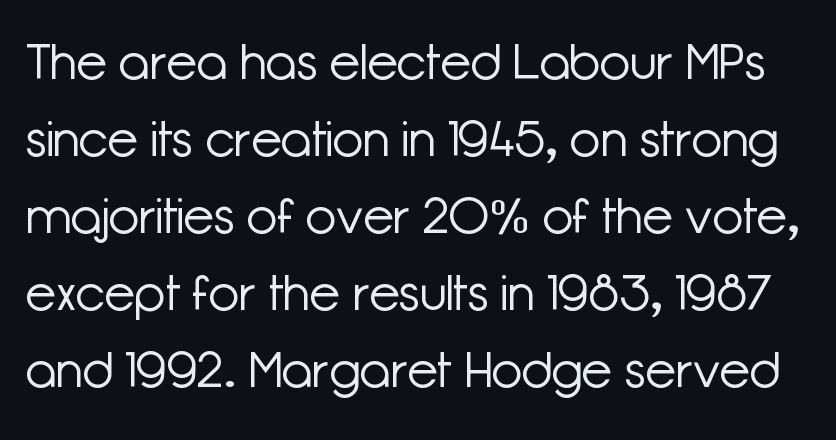
The image shows 50 px light sans-serif type, upright; set normal line spacing (1.54x), normal letter spacing, not underlined; low stroke contrast and a medium x-height.
